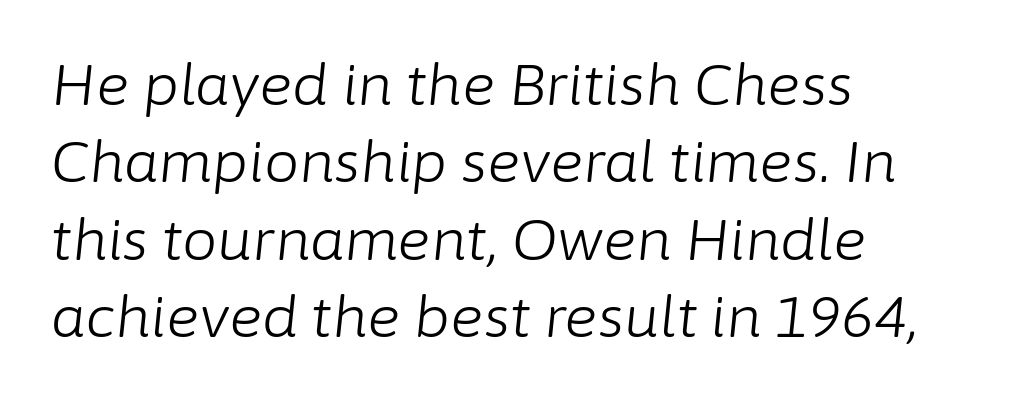
Q: Is the text bold? A: No.
Q: Is the text italic (slanted)? A: Yes, it leans right by about 6 degrees.
Q: Is the text underlined? A: No.
Q: How is the paragraph aligned? A: Left-aligned.
Q: Is the spacing between letters normal or unusually wide? A: Normal.
Q: Is the spacing between lines tight, normal or loose? A: Normal.
Q: Width (condensed, normal, or wide)? A: Normal.
Q: Stroke contrast? A: Low.
Q: x-height? A: Medium.
Q: Monospaced? A: No.
